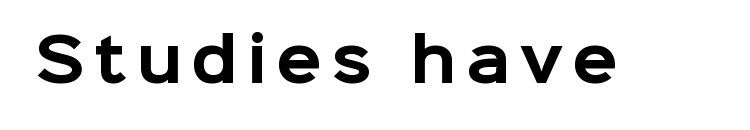
The image shows 59 px bold sans-serif type, upright; set not underlined; low stroke contrast and a medium x-height.
